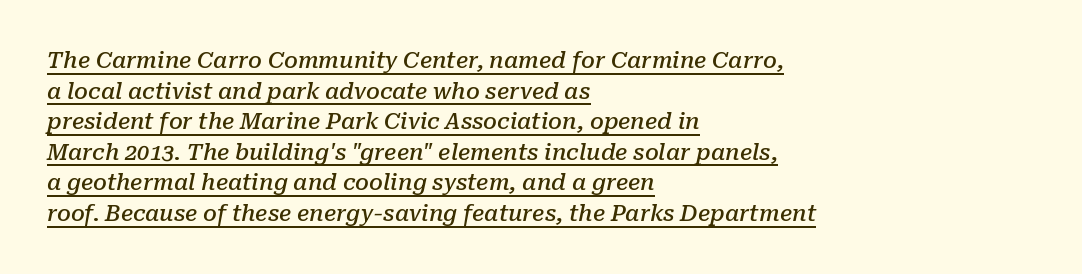
Set as a demibold, roughly 600 on the weight scale. This is underlined copy, the kind a proofreader might mark for attention. Would a proofreader flag this as italicized? Yes. What stands out about the letter spacing? Nothing — it is the standard amount. This sample is left-justified, so line endings fall wherever the words run out. If you measured baseline to baseline, you'd find a middling distance.
